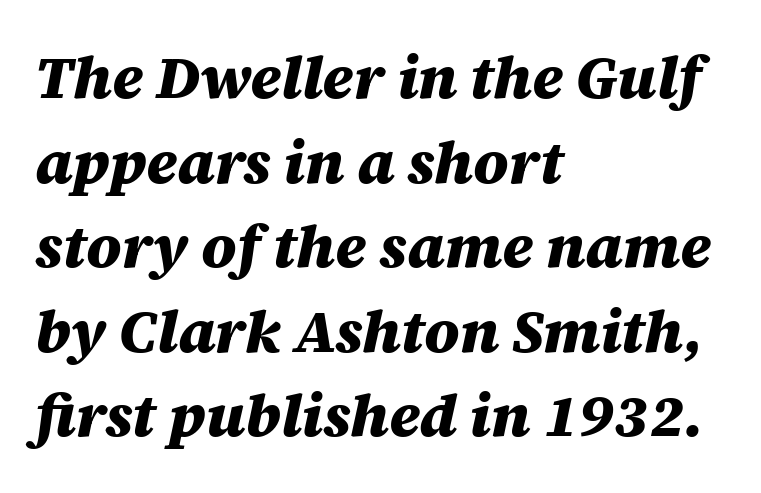
Q: Is the text bold? A: Yes.
Q: Is the text italic (slanted)? A: Yes, it leans right by about 12 degrees.
Q: Is the text underlined? A: No.
Q: How is the paragraph aligned? A: Left-aligned.
Q: Is the spacing between letters normal or unusually wide? A: Normal.
Q: Is the spacing between lines tight, normal or loose? A: Normal.
Q: Width (condensed, normal, or wide)? A: Normal.
Q: Stroke contrast? A: Medium.
Q: x-height? A: Large.
Q: Monospaced? A: No.
